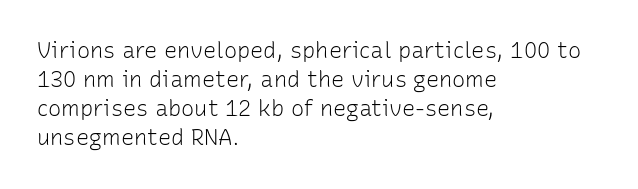
Q: Is the text bold? A: No.
Q: Is the text italic (slanted)? A: No, it is upright.
Q: Is the text underlined? A: No.
Q: How is the paragraph aligned? A: Left-aligned.
Q: Is the spacing between letters normal or unusually wide? A: Normal.
Q: Is the spacing between lines tight, normal or loose? A: Normal.
